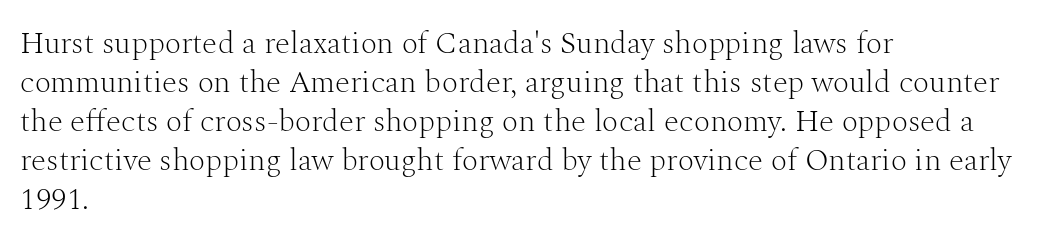
The image shows 31 px light serif type, upright; set left-aligned, normal line spacing (1.26x), normal letter spacing, not underlined; medium stroke contrast and a medium x-height.
